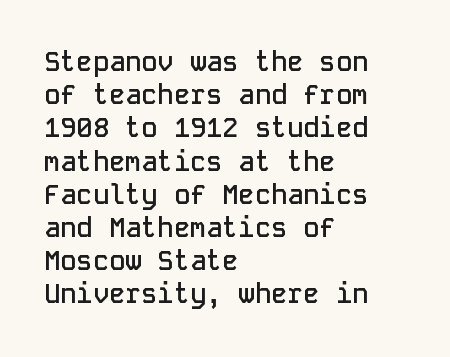
{"italic": "no", "bold": "semi", "underline": "no", "align": "left", "line_spacing_ratio": 1.23, "letter_spacing": "normal", "letter_spacing_em": 0.0, "glyph_px": 27}
